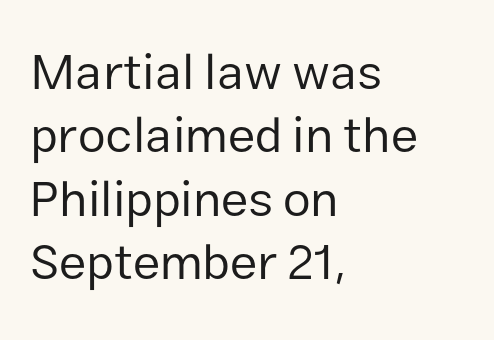
Q: Is the text bold? A: No.
Q: Is the text italic (slanted)? A: No, it is upright.
Q: Is the typeface a serif or a sans-serif typeface? A: Sans-serif.
Q: Is the text underlined? A: No.
Q: How is the paragraph aligned? A: Left-aligned.
Q: Is the spacing between letters normal or unusually wide? A: Normal.
Q: Is the spacing between lines tight, normal or loose? A: Normal.
Q: Width (condensed, normal, or wide)? A: Normal.
Q: Stroke contrast? A: Low.
Q: x-height? A: Medium.
Q: Monospaced? A: No.
